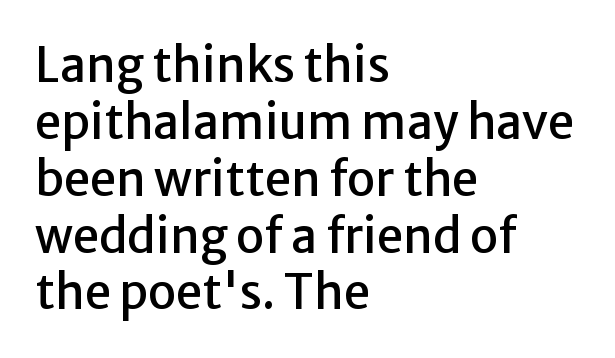
The image shows 47 px sans-serif type, upright; set left-aligned, line spacing 1.21x, normal letter spacing, not underlined; low stroke contrast and a medium x-height.
